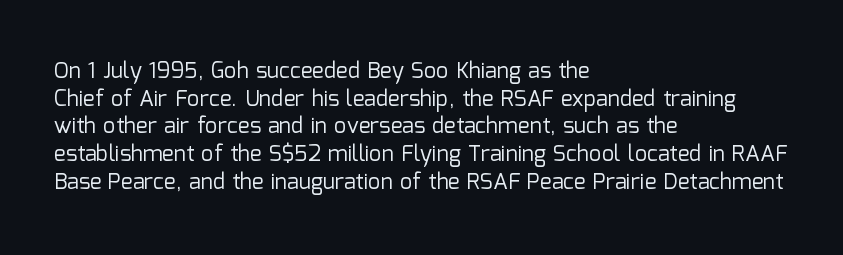
The image shows 22 px text type, upright; set left-aligned, normal line spacing (1.26x), normal letter spacing, not underlined.
